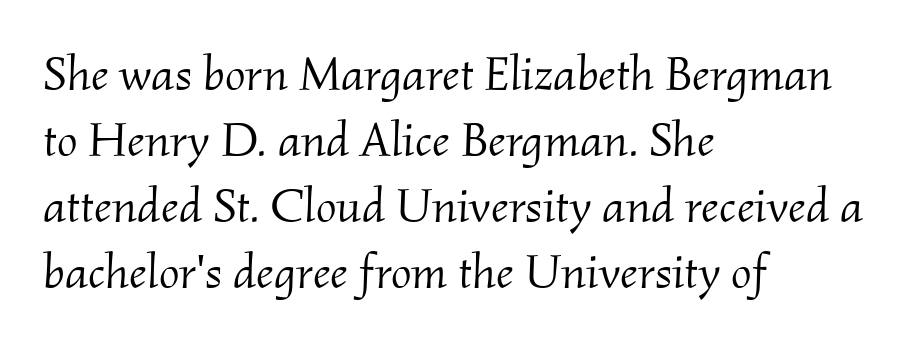
{"serif": "yes", "italic": "yes", "lean": "right", "slant_degrees": 2, "bold": "no", "weight": "light", "width": "normal", "stroke_contrast": "medium", "x_height": "small", "monospaced": "no", "underline": "no", "align": "left", "line_spacing": "normal", "line_spacing_ratio": 1.35, "letter_spacing": "normal", "letter_spacing_em": 0.0, "glyph_px": 49}
